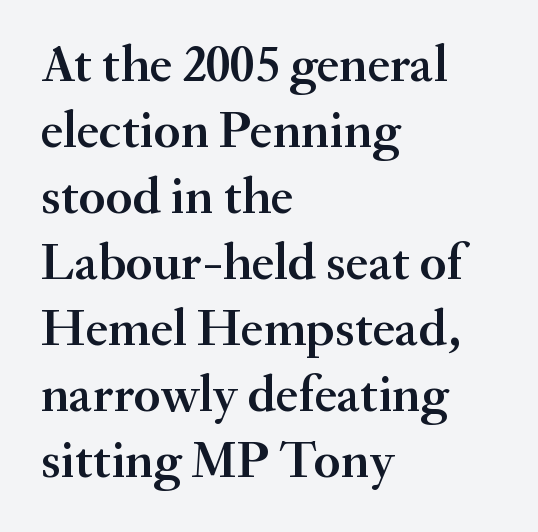
Q: Is the text bold? A: Semi-bold.
Q: Is the text italic (slanted)? A: No, it is upright.
Q: Is the typeface a serif or a sans-serif typeface? A: Serif.
Q: Is the text underlined? A: No.
Q: How is the paragraph aligned? A: Left-aligned.
Q: Is the spacing between letters normal or unusually wide? A: Normal.
Q: Is the spacing between lines tight, normal or loose? A: Normal.
Q: Width (condensed, normal, or wide)? A: Normal.
Q: Stroke contrast? A: Medium.
Q: x-height? A: Small.
Q: Monospaced? A: No.
